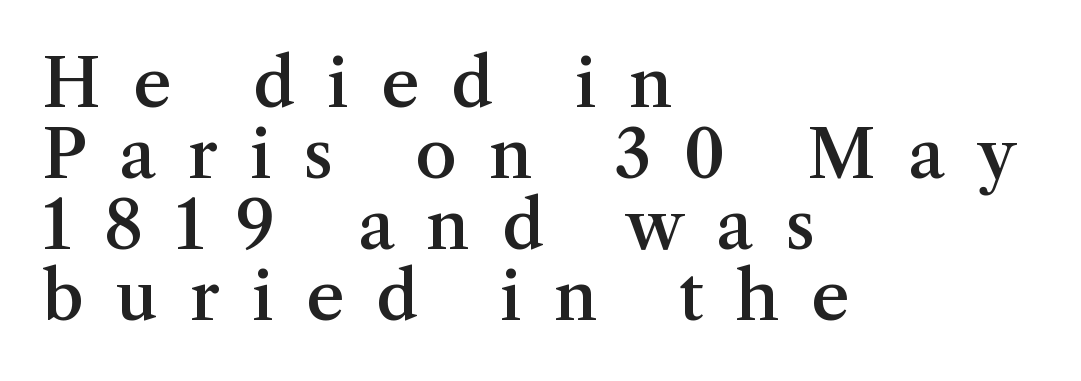
{"serif": "yes", "italic": "no", "bold": "semi", "weight": "semibold", "width": "normal", "stroke_contrast": "medium", "x_height": "medium", "monospaced": "no", "underline": "no", "align": "left", "line_spacing": "tight", "line_spacing_ratio": 1.06, "letter_spacing": "wide", "letter_spacing_em": 0.48, "glyph_px": 67}
